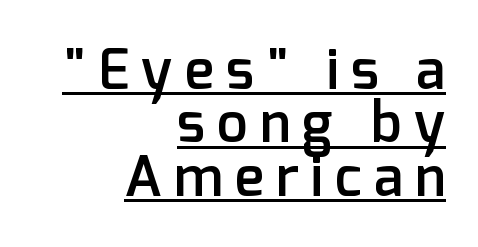
{"serif": "no", "italic": "no", "bold": "semi", "weight": "semibold", "width": "normal", "stroke_contrast": "low", "x_height": "medium", "monospaced": "no", "underline": "yes", "align": "right", "line_spacing": "tight", "line_spacing_ratio": 0.97, "letter_spacing": "wide", "letter_spacing_em": 0.22, "glyph_px": 55}
